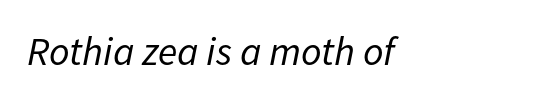
The image shows 40 px regular-weight type, italic (leaning right); set normal letter spacing, not underlined; low stroke contrast and a medium x-height.
